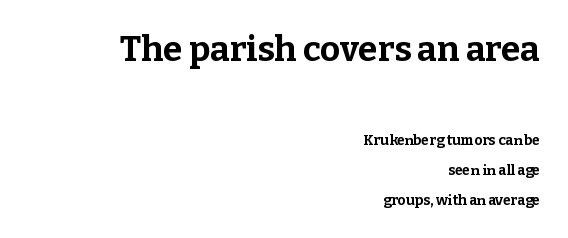
Whoever set this chose breathing room over compactness in the vertical rhythm. Chunky letters — that's bold for sure. No word sits above an underline. Note: serifs present on the glyphs. The letters stand upright; this is a roman face.
